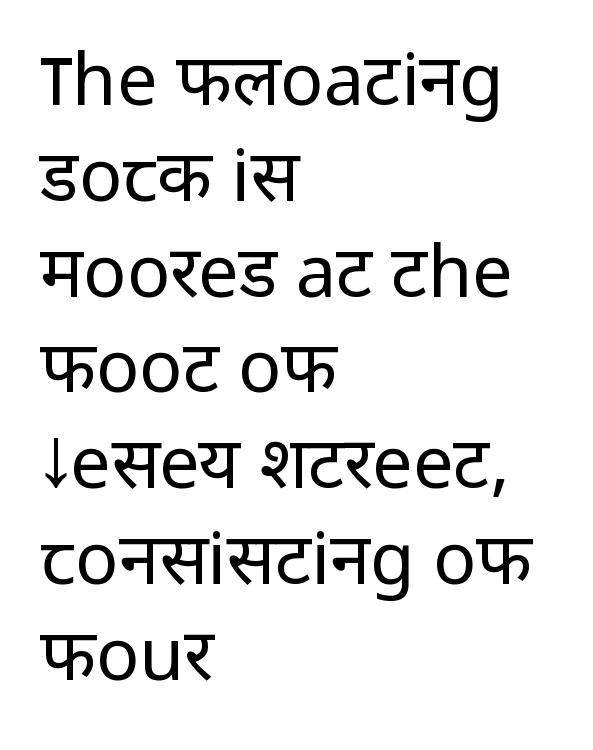
Q: Is the text bold? A: No.
Q: Is the text italic (slanted)? A: No, it is upright.
Q: Is the typeface a serif or a sans-serif typeface? A: Sans-serif.
Q: Is the text underlined? A: No.
Q: How is the paragraph aligned? A: Left-aligned.
Q: Is the spacing between letters normal or unusually wide? A: Normal.
Q: Is the spacing between lines tight, normal or loose? A: Normal.
Q: Width (condensed, normal, or wide)? A: Normal.
Q: Stroke contrast? A: Low.
Q: x-height? A: Medium.
Q: Monospaced? A: No.
